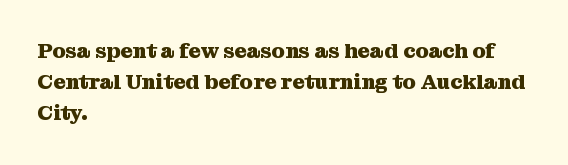
These lines keep a tight, regular rhythm from letter to letter. The typesetting leans heavy: a genuine bold. Line beginnings align vertically; line endings do not. If you drew a line through each stem, it would be perfectly vertical. Letters rest on an invisible, unmarked baseline.
